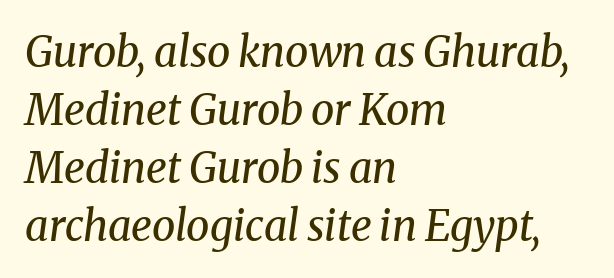
These lines are set flush left with a ragged right edge. Heaviness? Minimal to ordinary, like unemphasized prose. The text carries the slant typical of an italic or oblique font. The rendering keeps characters at their native spacing. The line-height multiplier appears to be the usual default. The characters display serif detailing at their extremities.
